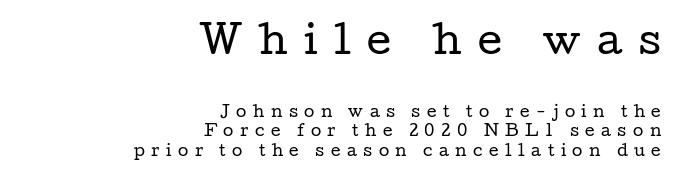
{"serif": "yes", "italic": "no", "bold": "no", "weight": "regular", "width": "wide", "stroke_contrast": "low", "x_height": "medium", "monospaced": "no", "underline": "no", "align": "right", "line_spacing": "normal", "line_spacing_ratio": 1.32, "letter_spacing": "wide", "letter_spacing_em": 0.43, "larger_block": "first", "size_ratio": 2.53, "glyph_px": 38}
